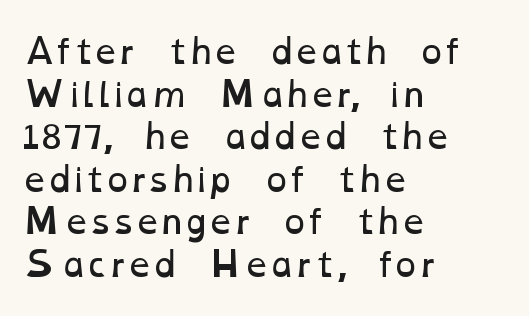
You could not count columns in this text — the font is proportionally spaced. Descenders are the only things crossing below the line. Bold? No — there's no thickening of the strokes. Each new line begins a customary step beneath the previous one. Nothing unusual about the tracking: characters are spaced as the font intends.
